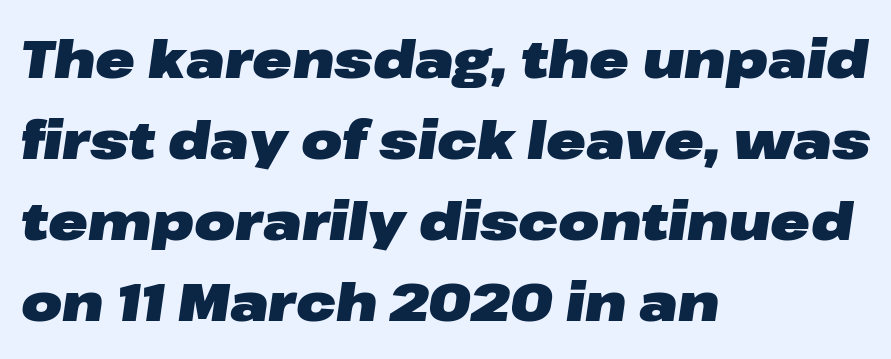
Each word holds together tightly as a unit, with standard inter-letter gaps. These lines are set flush left with a ragged right edge. A typesetter would call this leading conventional body-copy spacing. You could not count columns in this text — the font is proportionally spaced. Strong, thick strokes mark this as bold type.
